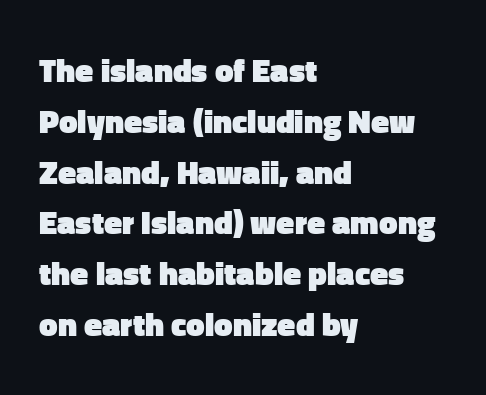
The image shows 33 px heavy sans-serif type, upright; set left-aligned, normal line spacing (1.54x), normal letter spacing, not underlined; low stroke contrast and a medium x-height.
